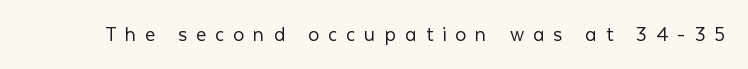
Rule under the text: the space is simply empty. The face looks like a standard text weight, possibly lighter. In terms of posture, this sample is upright. Between one letter and the next there's a generous, obvious gap.
